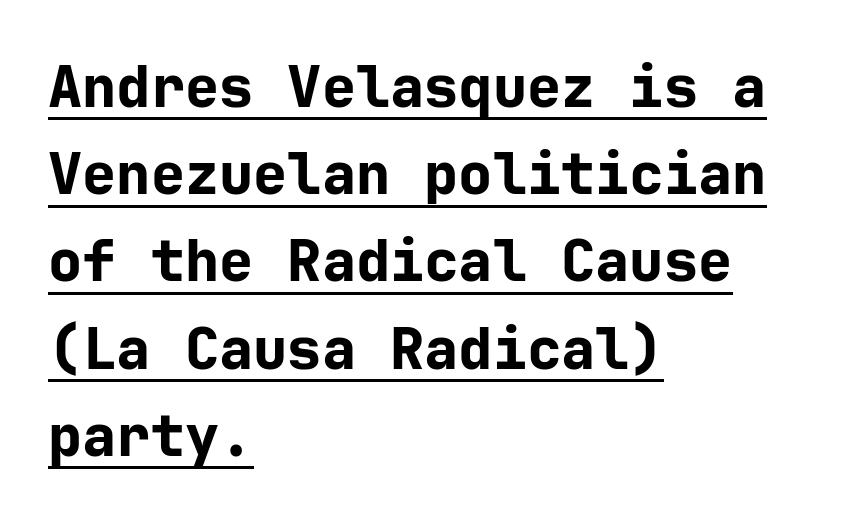
The image shows 57 px bold sans-serif type, upright; set left-aligned, normal line spacing (1.53x), normal letter spacing, underlined; low stroke contrast and a medium x-height.
